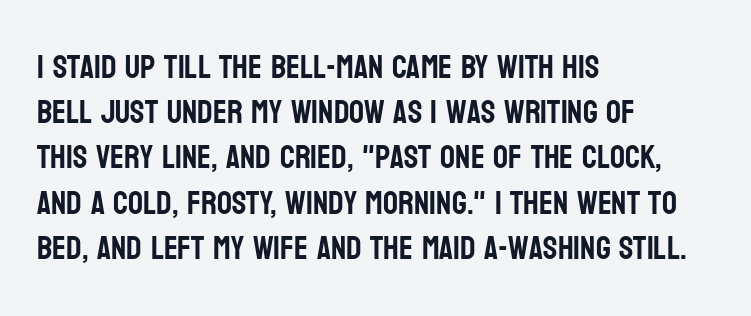
These lines are rendered in a variable-pitch font. Just letters on the line, the space beneath them empty. A typesetter would label this face a sans. Normally led — the rows are evenly, conventionally spaced. In terms of posture, this sample is upright.
